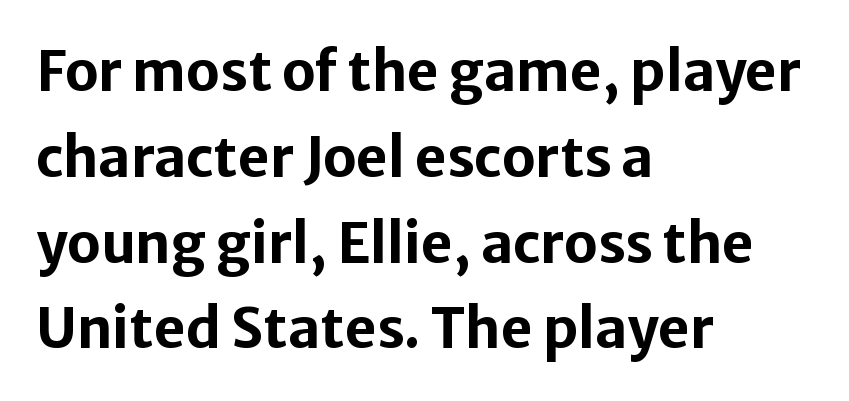
Q: Is the text bold? A: Yes.
Q: Is the text italic (slanted)? A: No, it is upright.
Q: Is the typeface a serif or a sans-serif typeface? A: Sans-serif.
Q: Is the text underlined? A: No.
Q: How is the paragraph aligned? A: Left-aligned.
Q: Is the spacing between letters normal or unusually wide? A: Normal.
Q: Is the spacing between lines tight, normal or loose? A: Normal.
Q: Width (condensed, normal, or wide)? A: Normal.
Q: Stroke contrast? A: Low.
Q: x-height? A: Medium.
Q: Monospaced? A: No.
